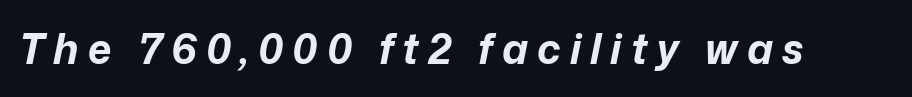
{"italic": "yes", "lean": "right", "slant_degrees": 12, "bold": "yes", "weight": "bold", "width": "normal", "stroke_contrast": "low", "x_height": "medium", "monospaced": "no", "underline": "no", "letter_spacing": "wide", "letter_spacing_em": 0.22, "glyph_px": 41}
